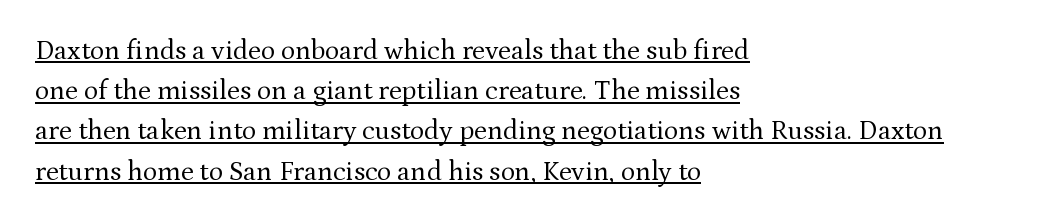
Observe the ordinary spacing: letters are neighbours, not strangers. Ascenders rise straight up at ninety degrees. Emphasis is given by a line drawn under the lettering. A quiet, ordinary-to-light weight characterises the typeface. These lines are set flush left with a ragged right edge. Quick note: interline space is typical.
